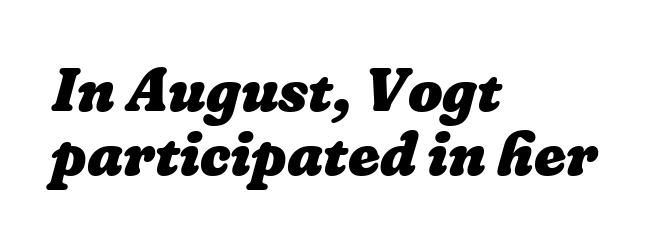
Nobody touched the tracking dial on this one. This rendering uses left alignment, leaving the right contour irregular. The line-height multiplier appears low, near solid setting. This sample has the flowing, uneven cadence of proportional lettering. Heft: maximum for text — a bold.
